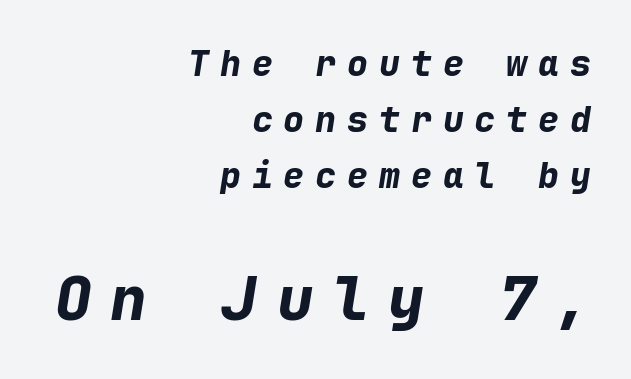
Q: Is the text bold? A: Yes.
Q: Is the text italic (slanted)? A: Yes, it leans right by about 9 degrees.
Q: Is the text underlined? A: No.
Q: How is the paragraph aligned? A: Right-aligned.
Q: Is the spacing between letters normal or unusually wide? A: Unusually wide.
Q: Is the spacing between lines tight, normal or loose? A: Normal.
Q: Which block of text is set in a larger size, the first (top) or the second (bottom)? A: The second (bottom) one.
Q: Width (condensed, normal, or wide)? A: Normal.
Q: Stroke contrast? A: Low.
Q: x-height? A: Medium.
Q: Monospaced? A: Yes.
